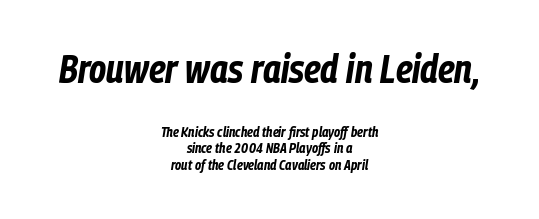
How are the letters spaced? Ordinarily, with no added tracking. Think of a printed novel: that variable character pitch is what you see here. The baseline area is clear. Look at the glyph heights: the upper group is clearly the bigger setting. Pretty heavy lettering here — definitely bold.
